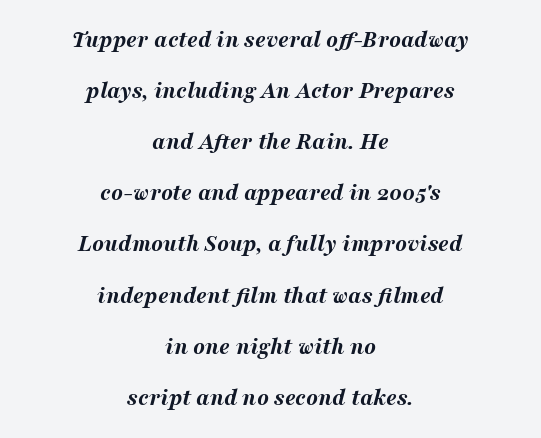
A typesetter would mark this as italic. The passage shown has conventional tracking throughout. The rendering uses a large line-height, opening up the rows. Descender tails drop into unmarked territory. Plenty of ink on the page — the face is bold. Is the block centered? Yes — each line is placed symmetrically about the middle.
